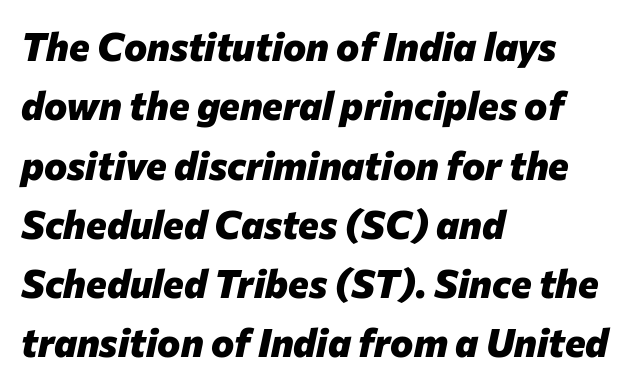
The image shows 39 px heavy type, italic (leaning right); set left-aligned, normal line spacing (1.52x), normal letter spacing, not underlined; low stroke contrast and a medium x-height.
